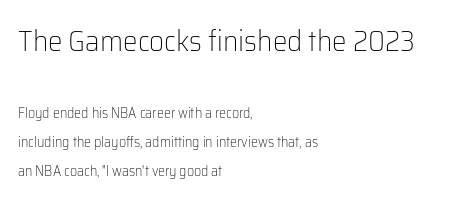
Q: Is the text bold? A: No.
Q: Is the text italic (slanted)? A: No, it is upright.
Q: Is the typeface a serif or a sans-serif typeface? A: Sans-serif.
Q: Is the text underlined? A: No.
Q: How is the paragraph aligned? A: Left-aligned.
Q: Is the spacing between letters normal or unusually wide? A: Normal.
Q: Is the spacing between lines tight, normal or loose? A: Loose.
Q: Which block of text is set in a larger size, the first (top) or the second (bottom)? A: The first (top) one.
Q: Width (condensed, normal, or wide)? A: Normal.
Q: Stroke contrast? A: Low.
Q: x-height? A: Medium.
Q: Monospaced? A: No.
